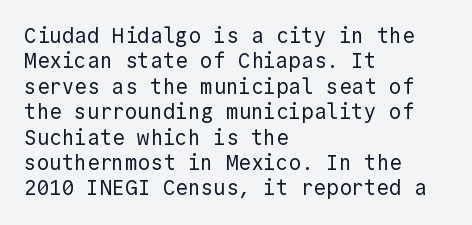
{"italic": "no", "bold": "no", "underline": "no", "align": "left", "line_spacing_ratio": 1.21, "letter_spacing": "normal", "letter_spacing_em": 0.0, "glyph_px": 21}
